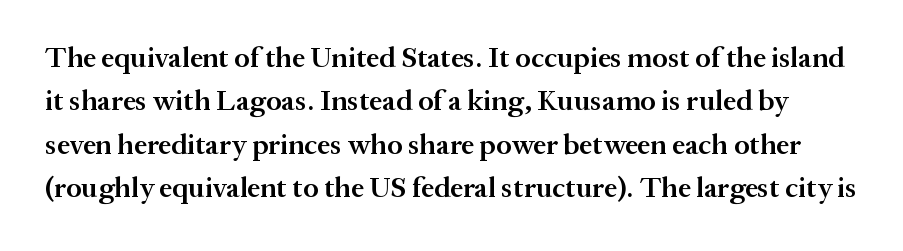
{"serif": "yes", "italic": "no", "bold": "semi", "weight": "semibold", "width": "normal", "stroke_contrast": "medium", "x_height": "medium", "monospaced": "no", "underline": "no", "line_spacing": "normal", "line_spacing_ratio": 1.5, "letter_spacing": "normal", "letter_spacing_em": 0.0, "glyph_px": 29}
